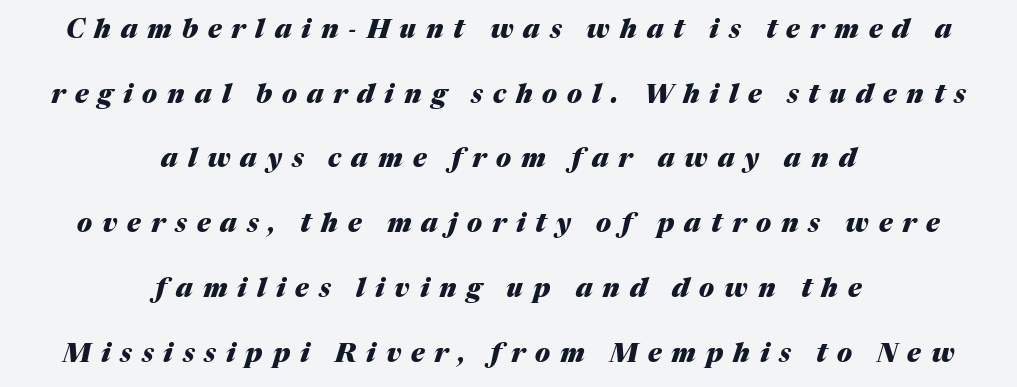
I'd describe the lettering as bold — thick and assertive. Rows of type keep a wide berth in the vertical direction. This sample uses an oblique cut, with every glyph tilted off the vertical. Alignment: centered. Tracking value appears strongly positive — letters spread wide. Lines of text with bare space underneath.
